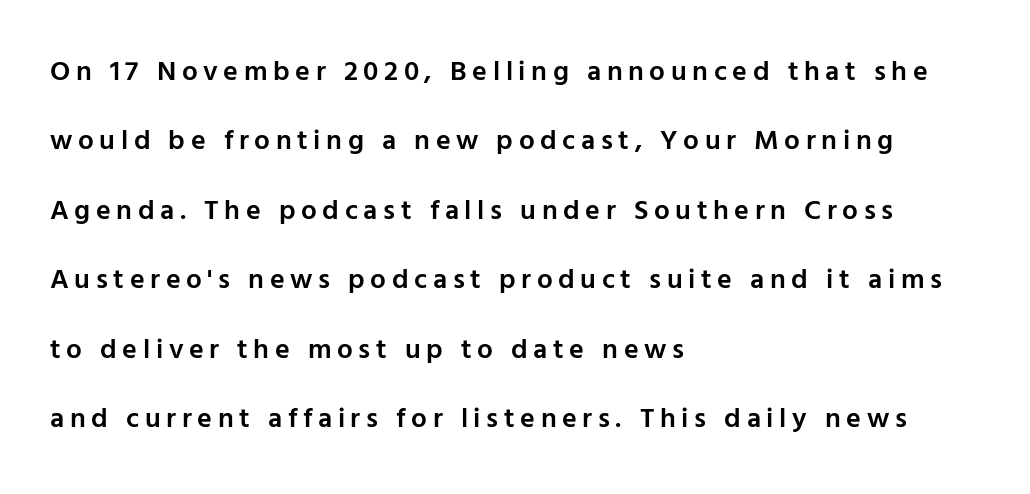
Is this a sans? Yes — the strokes have no serifs. Characters remain perfectly vertical along every line. Honestly, there is no underline to notice here at all. Reading down the column, the eye jumps a long way to each next line.
